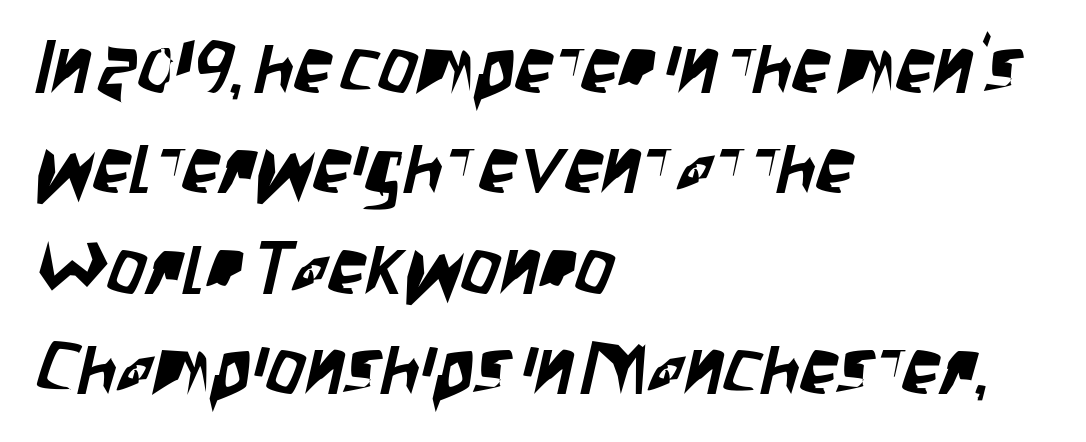
There is no visible air inserted between adjacent glyphs. You can tell from the bare stems that sans-serif type was used. Horizontally, the lines are justified to the leading edge only. Bare-footed words on every line. These lines are rendered in a variable-pitch font.
